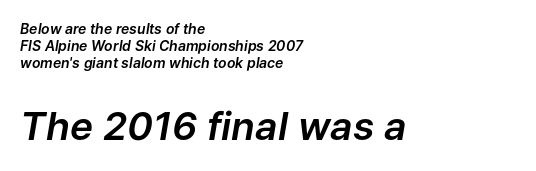
Q: Is the text italic (slanted)? A: Yes, it leans right by about 9 degrees.
Q: Is the text underlined? A: No.
Q: How is the paragraph aligned? A: Left-aligned.
Q: Is the spacing between letters normal or unusually wide? A: Normal.
Q: Which block of text is set in a larger size, the first (top) or the second (bottom)? A: The second (bottom) one.
Q: Width (condensed, normal, or wide)? A: Normal.
Q: Stroke contrast? A: Low.
Q: x-height? A: Medium.
Q: Monospaced? A: No.
